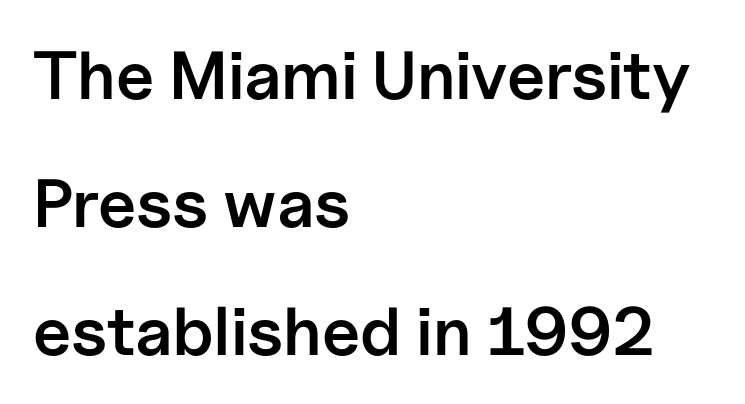
Q: Is the text bold? A: Semi-bold.
Q: Is the text italic (slanted)? A: No, it is upright.
Q: Is the typeface a serif or a sans-serif typeface? A: Sans-serif.
Q: Is the text underlined? A: No.
Q: How is the paragraph aligned? A: Left-aligned.
Q: Is the spacing between letters normal or unusually wide? A: Normal.
Q: Width (condensed, normal, or wide)? A: Normal.
Q: Stroke contrast? A: Low.
Q: x-height? A: Medium.
Q: Monospaced? A: No.
